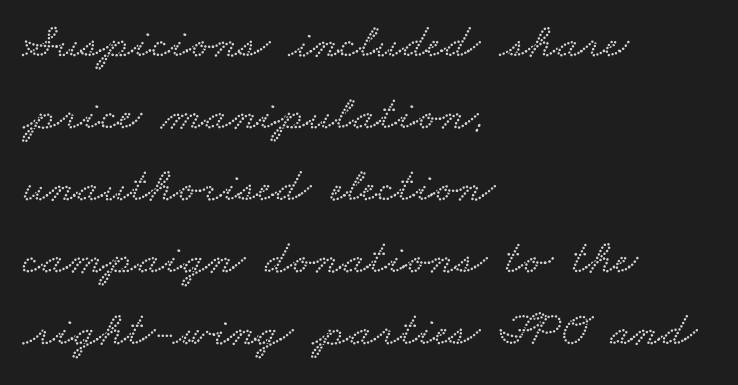
Q: Is the text underlined? A: No.
Q: How is the paragraph aligned? A: Left-aligned.
Q: Is the spacing between letters normal or unusually wide? A: Normal.
Q: Is the spacing between lines tight, normal or loose? A: Normal.
Q: Width (condensed, normal, or wide)? A: Wide.
Q: Stroke contrast? A: Low.
Q: x-height? A: Small.
Q: Monospaced? A: No.
